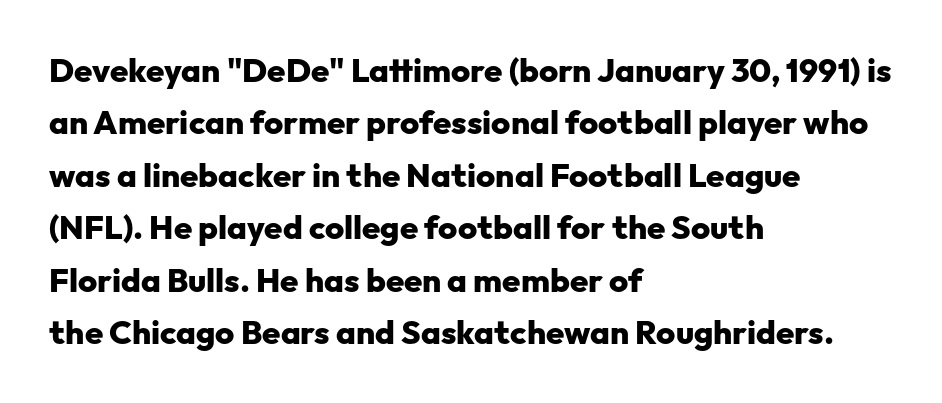
The image shows 33 px heavy sans-serif type, upright; set left-aligned, normal line spacing (1.59x), normal letter spacing, not underlined; low stroke contrast and a medium x-height.
